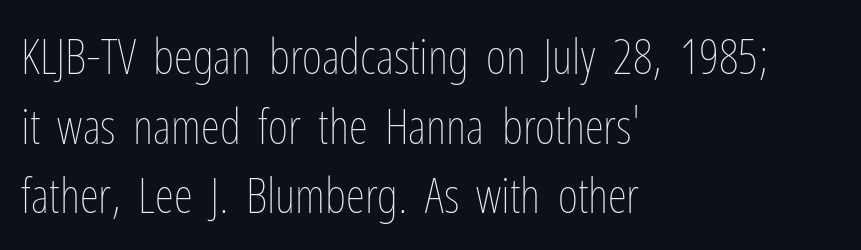
Q: Is the text bold? A: No.
Q: Is the text italic (slanted)? A: No, it is upright.
Q: Is the text underlined? A: No.
Q: How is the paragraph aligned? A: Left-aligned.
Q: Is the spacing between letters normal or unusually wide? A: Normal.
Q: Is the spacing between lines tight, normal or loose? A: Normal.
Q: Width (condensed, normal, or wide)? A: Condensed.
Q: Stroke contrast? A: Low.
Q: x-height? A: Medium.
Q: Monospaced? A: No.
